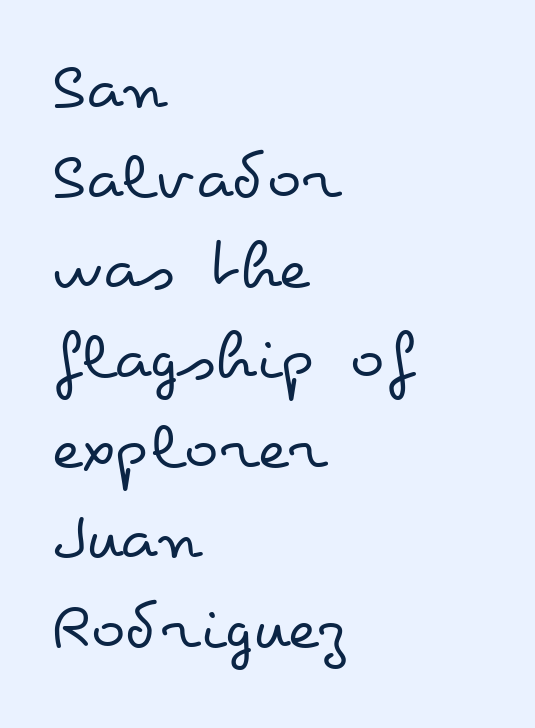
{"italic": "no", "bold": "no", "weight": "regular", "width": "wide", "stroke_contrast": "low", "x_height": "small", "monospaced": "no", "underline": "no", "align": "left", "line_spacing": "normal", "line_spacing_ratio": 1.25, "letter_spacing": "normal", "letter_spacing_em": 0.0, "glyph_px": 72}
